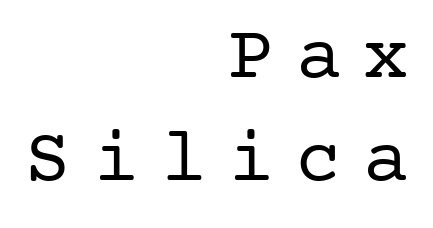
{"serif": "yes", "italic": "no", "bold": "no", "weight": "regular", "width": "normal", "stroke_contrast": "low", "x_height": "medium", "underline": "no", "align": "right", "line_spacing": "normal", "line_spacing_ratio": 1.35, "letter_spacing": "wide", "letter_spacing_em": 0.29, "glyph_px": 76}
